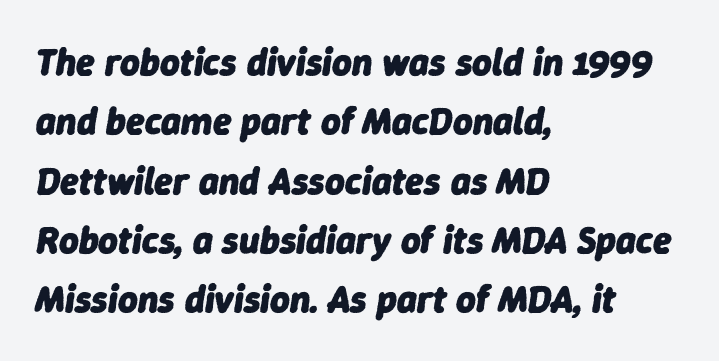
The rendering uses natural spacing where letterforms have individual widths. Regarding leading, the lines here are spaced in the standard way. The foot of each line stays bare and open. As a designer I'd log this as weight 700, bold. Nothing unusual about the tracking: characters are spaced as the font intends.
